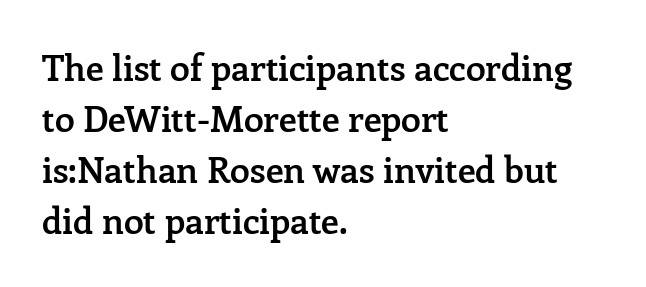
The image shows 36 px semibold serif type, upright; set left-aligned, normal line spacing (1.42x), normal letter spacing, not underlined; low stroke contrast and a medium x-height.
